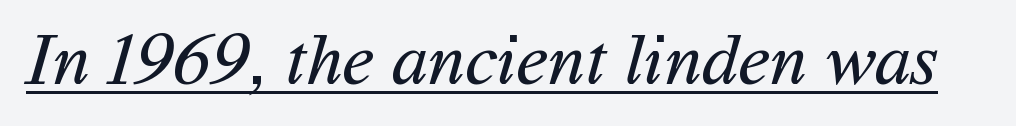
{"serif": "no", "bold": "no", "weight": "regular", "width": "normal", "stroke_contrast": "medium", "x_height": "medium", "monospaced": "no", "underline": "yes", "letter_spacing": "normal", "letter_spacing_em": 0.0, "glyph_px": 73}
